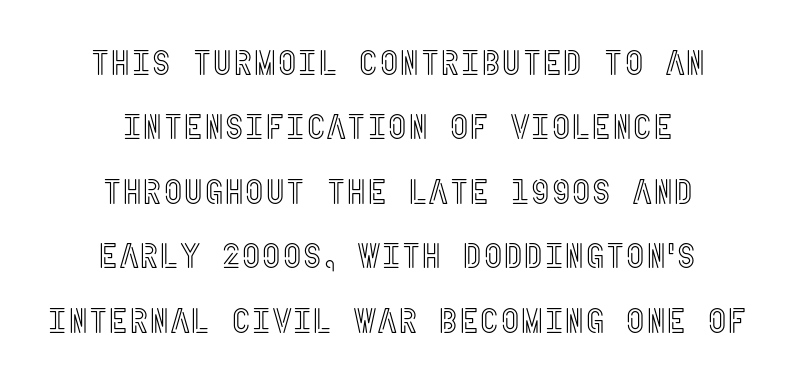
{"italic": "no", "width": "condensed", "x_height": "large", "underline": "no", "align": "center", "line_spacing_ratio": 1.84, "letter_spacing": "normal", "letter_spacing_em": 0.0, "glyph_px": 35}
